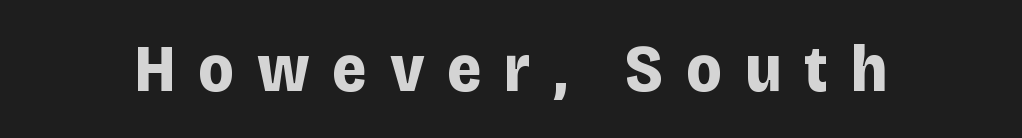
Q: Is the text bold? A: Yes.
Q: Is the text italic (slanted)? A: No, it is upright.
Q: Is the typeface a serif or a sans-serif typeface? A: Sans-serif.
Q: Is the text underlined? A: No.
Q: Is the spacing between letters normal or unusually wide? A: Unusually wide.
Q: Width (condensed, normal, or wide)? A: Normal.
Q: Stroke contrast? A: Low.
Q: x-height? A: Large.
Q: Monospaced? A: No.
